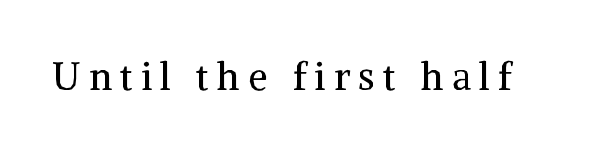
{"serif": "yes", "italic": "no", "bold": "no", "weight": "regular", "width": "normal", "stroke_contrast": "medium", "x_height": "medium", "monospaced": "no", "underline": "no", "letter_spacing": "wide", "letter_spacing_em": 0.22, "glyph_px": 38}
